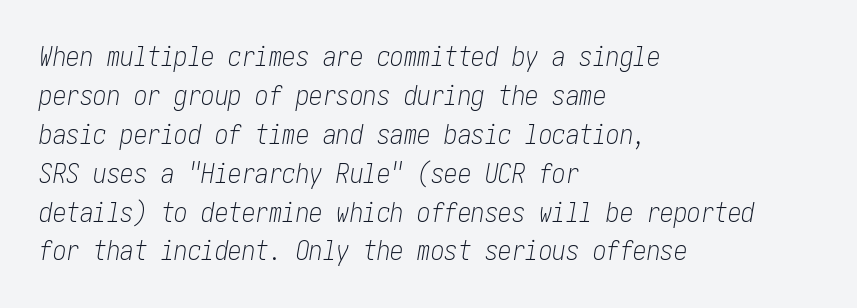
One-word summary of the alignment: left. Is the letter spacing exaggerated? No — it looks like the ordinary default. The space between consecutive lines is moderate. Looking at the ascenders, they clearly lean. The string is rendered with underlining switched off. No heavy texture on the line: the type isn't bold.
